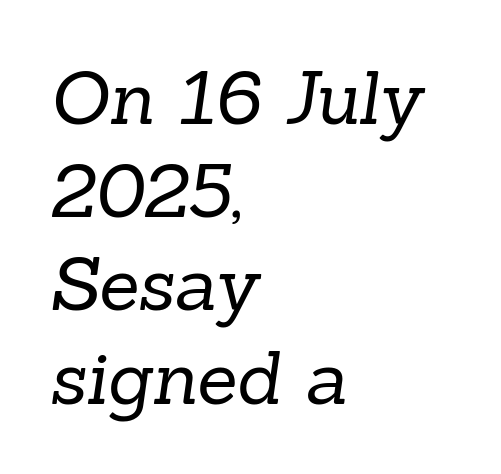
Q: Is the text bold? A: No.
Q: Is the typeface a serif or a sans-serif typeface? A: Serif.
Q: Is the text underlined? A: No.
Q: How is the paragraph aligned? A: Left-aligned.
Q: Is the spacing between letters normal or unusually wide? A: Normal.
Q: Is the spacing between lines tight, normal or loose? A: Normal.
Q: Width (condensed, normal, or wide)? A: Normal.
Q: Stroke contrast? A: Low.
Q: x-height? A: Medium.
Q: Monospaced? A: No.
